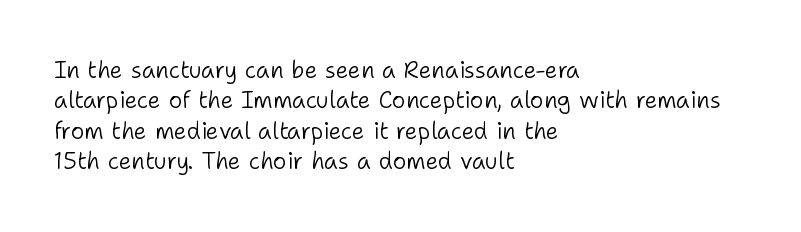
{"italic": "no", "bold": "no", "underline": "no", "align": "left", "line_spacing": "normal", "line_spacing_ratio": 1.32, "letter_spacing": "normal", "letter_spacing_em": 0.0, "glyph_px": 23}
